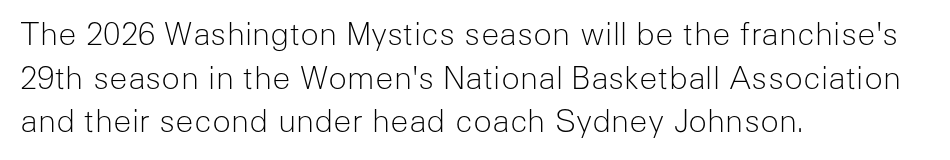
The image shows 31 px light sans-serif type, upright; set left-aligned, normal line spacing (1.41x), normal letter spacing, not underlined; low stroke contrast and a medium x-height.
